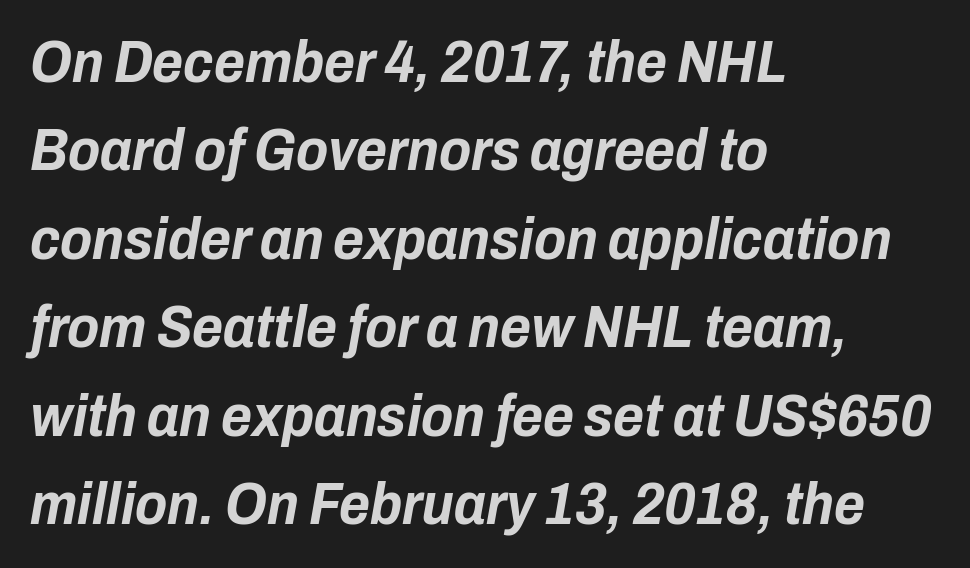
Q: Is the text bold? A: Yes.
Q: Is the text italic (slanted)? A: Yes, it leans right by about 10 degrees.
Q: Is the text underlined? A: No.
Q: How is the paragraph aligned? A: Left-aligned.
Q: Is the spacing between letters normal or unusually wide? A: Normal.
Q: Is the spacing between lines tight, normal or loose? A: Normal.
Q: Width (condensed, normal, or wide)? A: Condensed.
Q: Stroke contrast? A: Low.
Q: x-height? A: Medium.
Q: Monospaced? A: No.
